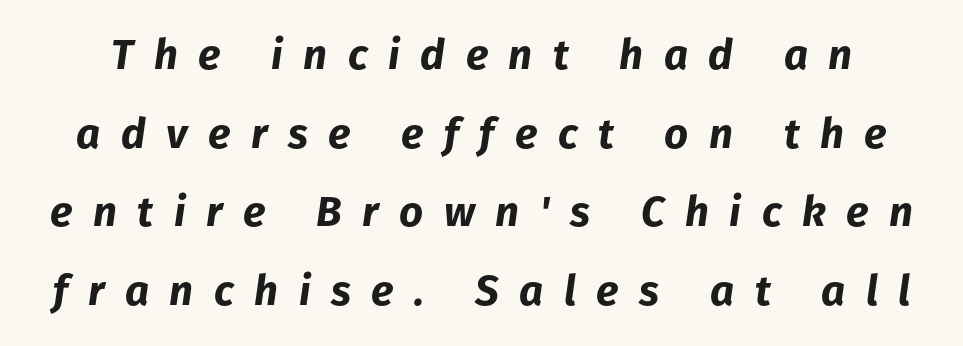
This is oblique type, the kind used for emphasis or titles. Notice how thick the strokes are: this is what a full bold looks like. Think of a printed novel: that variable character pitch is what you see here. Is the letter spacing exaggerated? Yes — the characters are pushed far apart.
